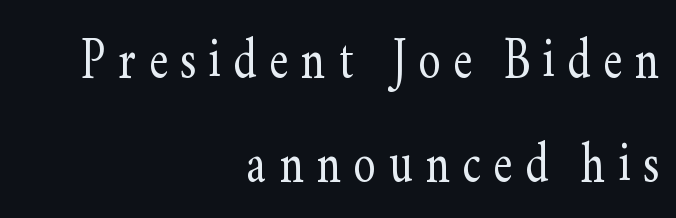
Q: Is the text bold? A: No.
Q: Is the text italic (slanted)? A: No, it is upright.
Q: Is the typeface a serif or a sans-serif typeface? A: Serif.
Q: Is the text underlined? A: No.
Q: How is the paragraph aligned? A: Right-aligned.
Q: Is the spacing between letters normal or unusually wide? A: Unusually wide.
Q: Is the spacing between lines tight, normal or loose? A: Normal.
Q: Width (condensed, normal, or wide)? A: Condensed.
Q: Stroke contrast? A: Low.
Q: x-height? A: Small.
Q: Monospaced? A: No.
